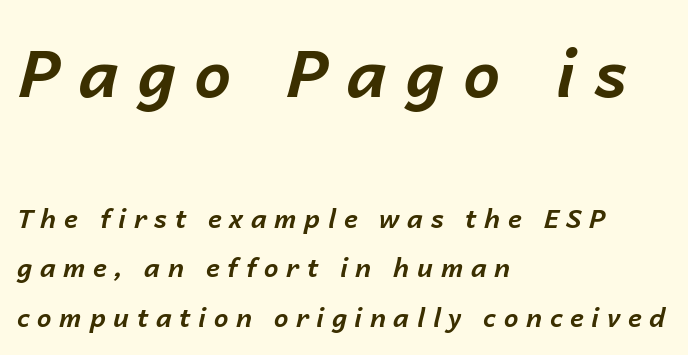
Emphasis-style slanted type is in use. A great deal of white space separates one row of letters from the next. This sample has the flowing, uneven cadence of proportional lettering. Leftover space on each line is placed entirely after the last word. Bigger letters appear in the top chunk; the bottom chunk is reduced.
